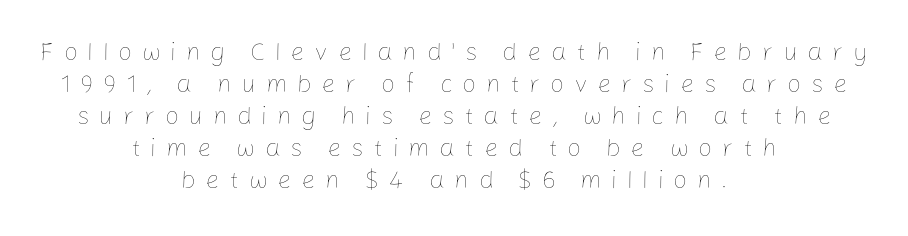
The image shows 25 px text type, upright; set centered, normal line spacing (1.28x), unusually wide letter spacing (+0.38 em), not underlined.
